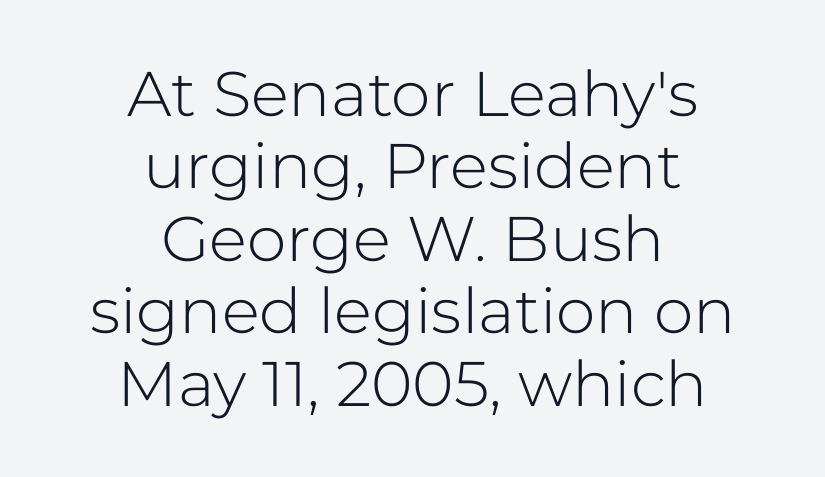
Note: no serifs on the glyphs. These lines huddle together more closely than default settings would place them. Every character sits straight up, as roman type does. Tracking value appears to be zero — textbook default spacing. Every row of glyphs is offset so its center matches the block's center. Looks like regular typesetting: each glyph gets only the width it needs.
